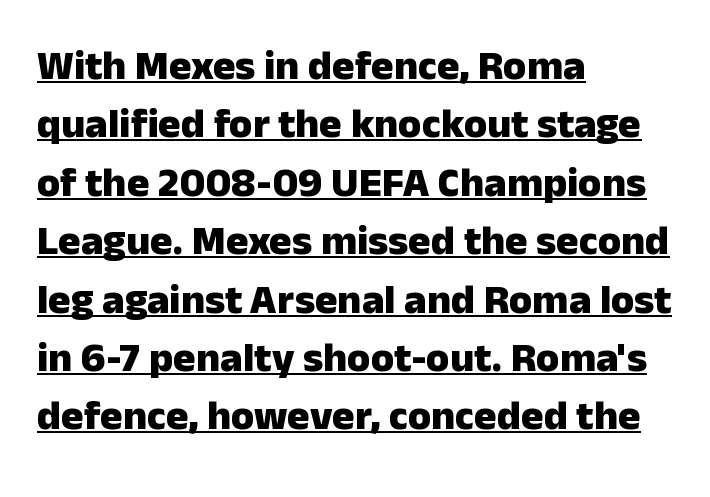
The image shows 42 px heavy sans-serif type, upright; set left-aligned, normal line spacing (1.39x), normal letter spacing, underlined; low stroke contrast and a medium x-height.
